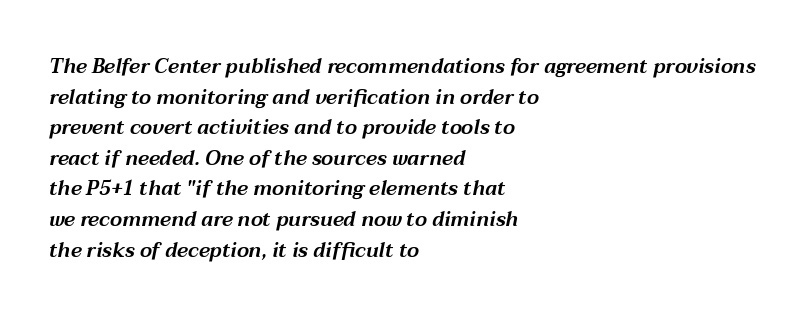
Layout note: lines flush left. Leading matches the norm, producing a regular column. Tall strokes in this sample are angled rather than plumb. A typesetter would call this zero additional tracking.
